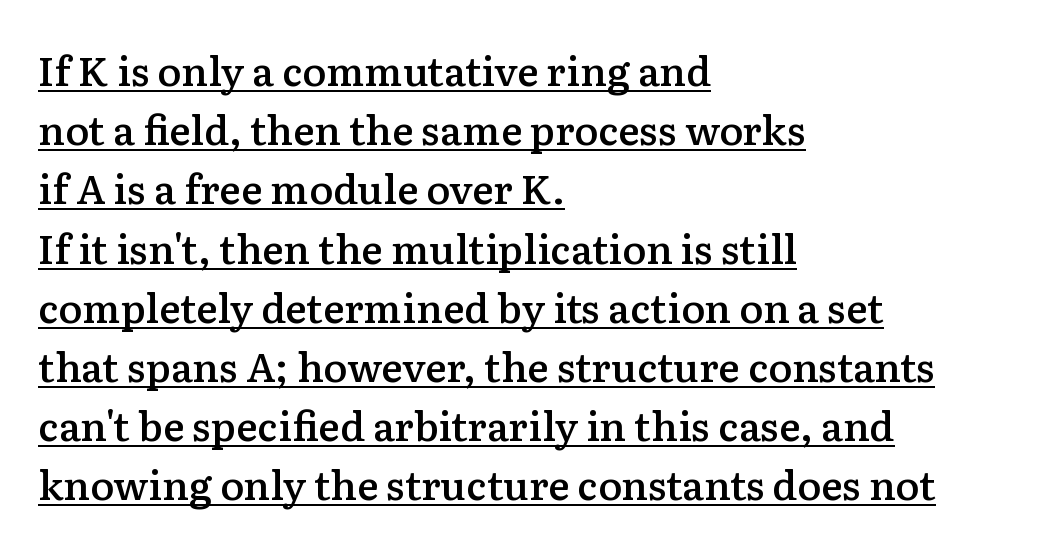
{"serif": "yes", "italic": "no", "bold": "semi", "weight": "semibold", "width": "normal", "stroke_contrast": "low", "x_height": "medium", "monospaced": "no", "underline": "yes", "align": "left", "line_spacing": "normal", "line_spacing_ratio": 1.48, "letter_spacing": "normal", "letter_spacing_em": 0.0, "glyph_px": 40}
